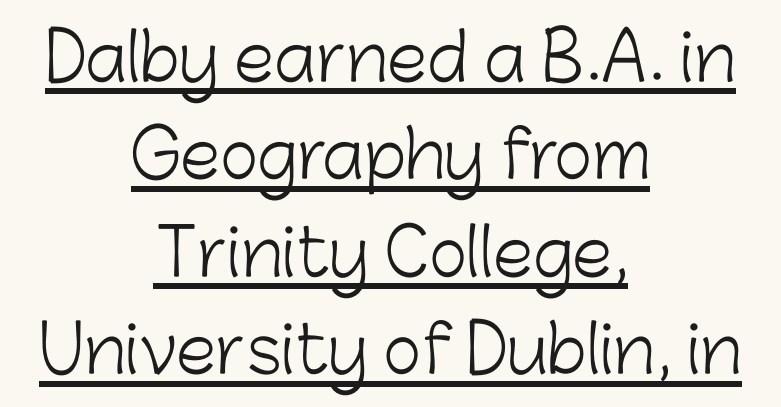
Check the space under the baseline: a stroke is drawn there. Compared with typical body copy, the letter spacing here is the same. Looks like regular typesetting: each glyph gets only the width it needs. Reading down the column, the eye jumps a familiar distance to each next line.
